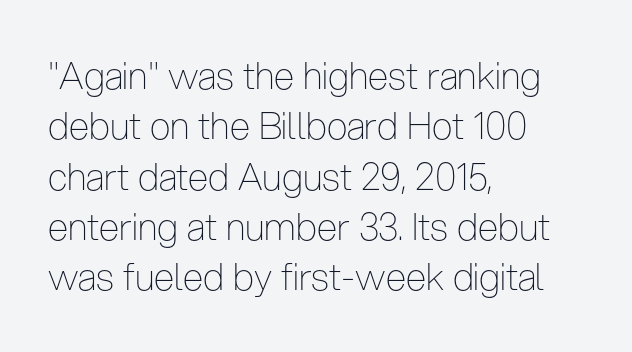
{"serif": "no", "italic": "no", "bold": "no", "weight": "thin", "width": "condensed", "stroke_contrast": "low", "x_height": "medium", "monospaced": "no", "underline": "no", "align": "left", "line_spacing": "normal", "line_spacing_ratio": 1.36, "letter_spacing": "normal", "letter_spacing_em": 0.0, "glyph_px": 37}
